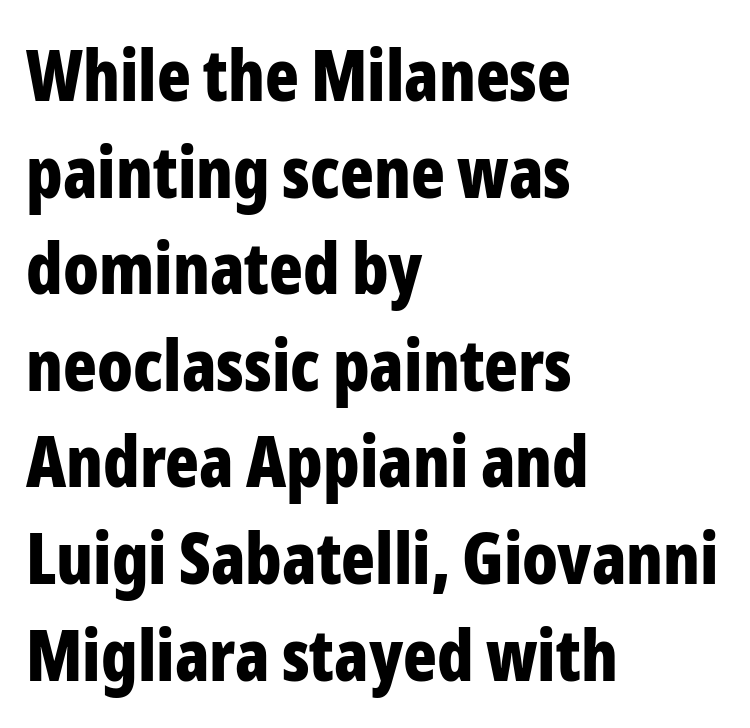
Q: Is the text bold? A: Yes.
Q: Is the text italic (slanted)? A: No, it is upright.
Q: Is the typeface a serif or a sans-serif typeface? A: Sans-serif.
Q: Is the text underlined? A: No.
Q: How is the paragraph aligned? A: Left-aligned.
Q: Is the spacing between letters normal or unusually wide? A: Normal.
Q: Is the spacing between lines tight, normal or loose? A: Normal.
Q: Width (condensed, normal, or wide)? A: Condensed.
Q: Stroke contrast? A: Low.
Q: x-height? A: Medium.
Q: Monospaced? A: No.
